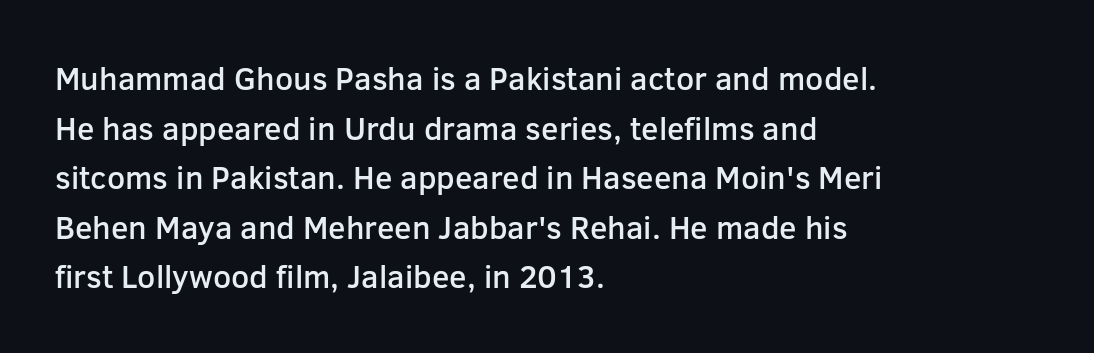
{"serif": "no", "italic": "no", "bold": "semi", "weight": "semibold", "width": "normal", "stroke_contrast": "low", "x_height": "medium", "monospaced": "no", "underline": "no", "align": "left", "line_spacing": "normal", "line_spacing_ratio": 1.55, "letter_spacing": "normal", "letter_spacing_em": 0.0, "glyph_px": 32}
